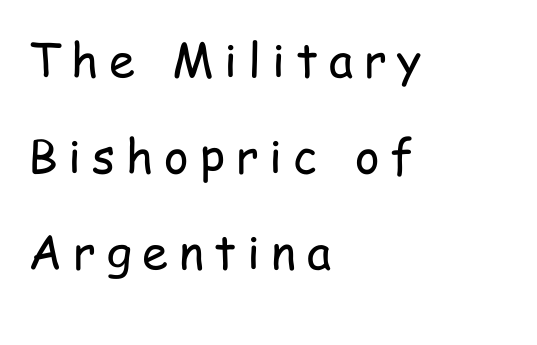
Stroke thickness stays within the range of a standard reading face or lighter. Do the characters align in a grid? No, the font is proportional. The face used here is a sans, in the tradition of grotesques and geometrics. Glance below the letters and you will spot only blank space.
